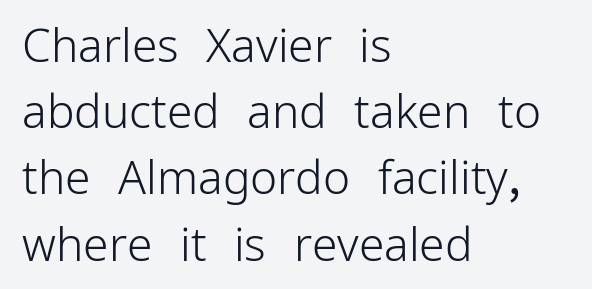
This sample uses an upright cut, with every glyph sitting square on the baseline. Letterform terminals end flat and unadorned throughout the passage. Stems here are at most as thick as an everyday book face. Note the varied advance widths — an 'i' is clearly narrower than an 'm'. Alignment: flush left.
